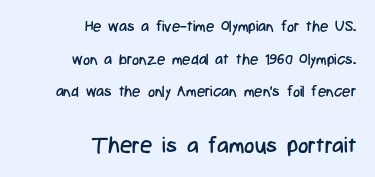
The paragraph has a hard right edge and a soft left edge. The block sitting lower on the canvas is the one with enlarged characters. The leading is generous, giving the passage an open texture. The space directly below the letters is spotless.
